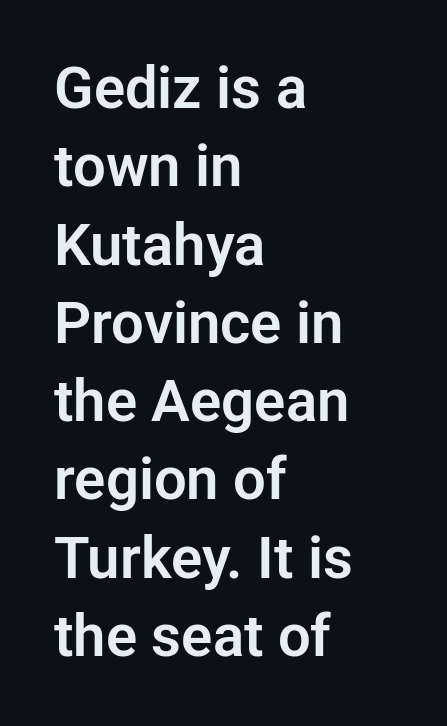
{"serif": "no", "italic": "no", "width": "normal", "stroke_contrast": "low", "x_height": "medium", "monospaced": "no", "underline": "no", "align": "left", "line_spacing": "normal", "line_spacing_ratio": 1.35, "letter_spacing": "normal", "letter_spacing_em": 0.0, "glyph_px": 58}
